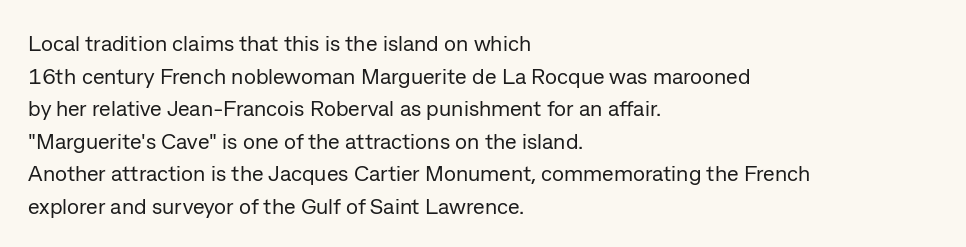
Q: Is the text bold? A: No.
Q: Is the text italic (slanted)? A: No, it is upright.
Q: Is the text underlined? A: No.
Q: How is the paragraph aligned? A: Left-aligned.
Q: Is the spacing between letters normal or unusually wide? A: Normal.
Q: Is the spacing between lines tight, normal or loose? A: Normal.
